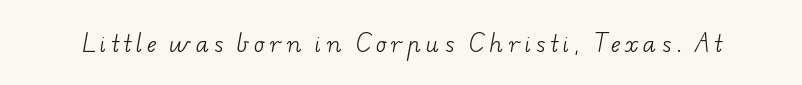
The image shows 22 px text type; set unusually wide letter spacing (+0.24 em), not underlined.
